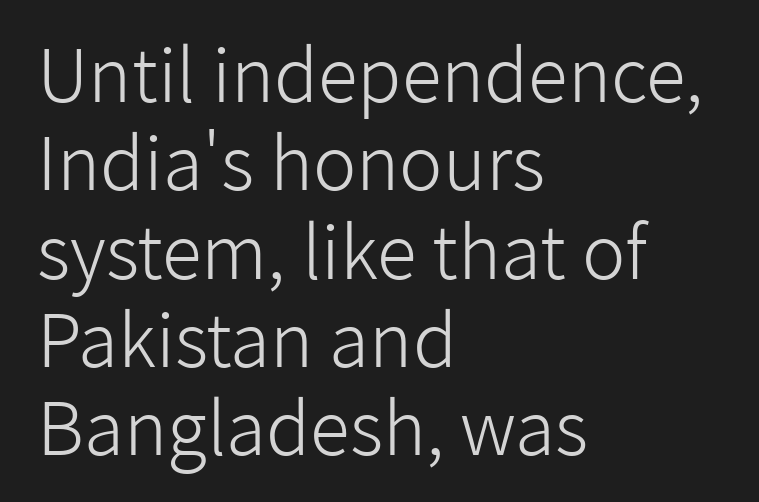
A typesetter would mark this as roman, not italic. These lines are rendered in a variable-pitch font. Rule under the text: the space is simply empty. Tracking here is standard; glyphs follow each other at the usual distance. Typographically, this falls in the sans-serif category.
